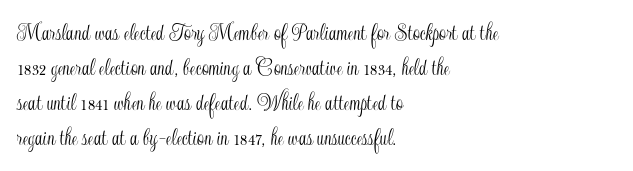
Q: Is the text italic (slanted)? A: Yes.
Q: Is the text underlined? A: No.
Q: How is the paragraph aligned? A: Left-aligned.
Q: Is the spacing between letters normal or unusually wide? A: Normal.
Q: Is the spacing between lines tight, normal or loose? A: Normal.
